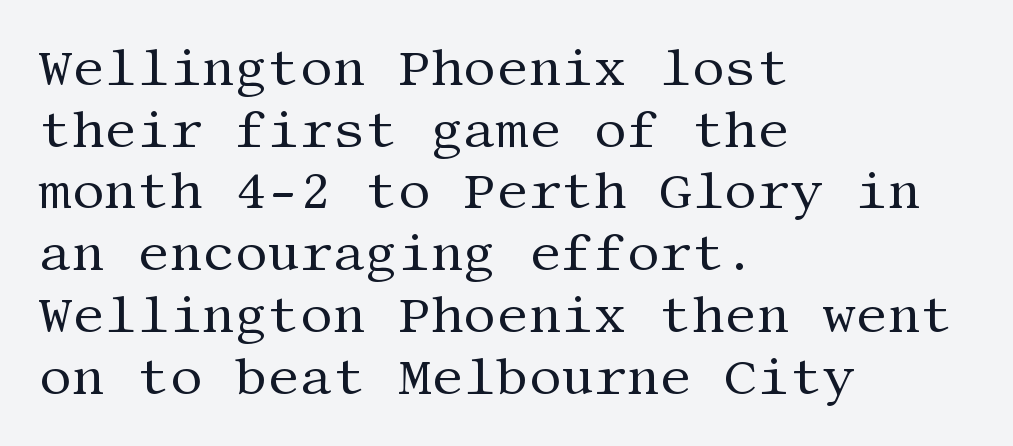
Q: Is the text bold? A: No.
Q: Is the text italic (slanted)? A: No, it is upright.
Q: Is the typeface a serif or a sans-serif typeface? A: Serif.
Q: Is the text underlined? A: No.
Q: How is the paragraph aligned? A: Left-aligned.
Q: Is the spacing between letters normal or unusually wide? A: Normal.
Q: Width (condensed, normal, or wide)? A: Normal.
Q: Stroke contrast? A: Medium.
Q: x-height? A: Large.
